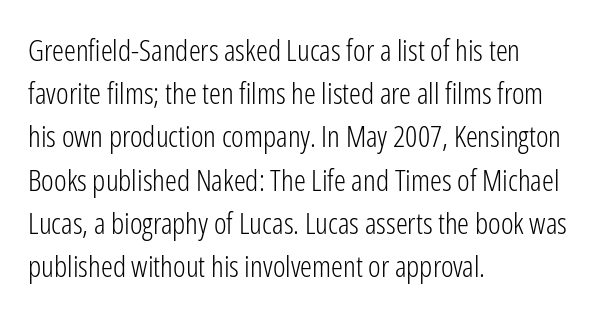
Q: Is the text bold? A: No.
Q: Is the text italic (slanted)? A: No, it is upright.
Q: Is the typeface a serif or a sans-serif typeface? A: Sans-serif.
Q: Is the text underlined? A: No.
Q: How is the paragraph aligned? A: Left-aligned.
Q: Is the spacing between letters normal or unusually wide? A: Normal.
Q: Is the spacing between lines tight, normal or loose? A: Normal.
Q: Width (condensed, normal, or wide)? A: Condensed.
Q: Stroke contrast? A: Low.
Q: x-height? A: Medium.
Q: Monospaced? A: No.
